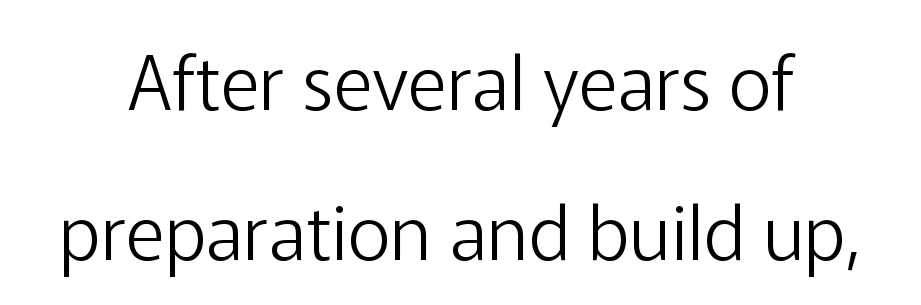
Q: Is the text bold? A: No.
Q: Is the text italic (slanted)? A: No, it is upright.
Q: Is the typeface a serif or a sans-serif typeface? A: Sans-serif.
Q: Is the text underlined? A: No.
Q: Is the spacing between letters normal or unusually wide? A: Normal.
Q: Is the spacing between lines tight, normal or loose? A: Loose.
Q: Width (condensed, normal, or wide)? A: Normal.
Q: Stroke contrast? A: Low.
Q: x-height? A: Medium.
Q: Monospaced? A: No.
